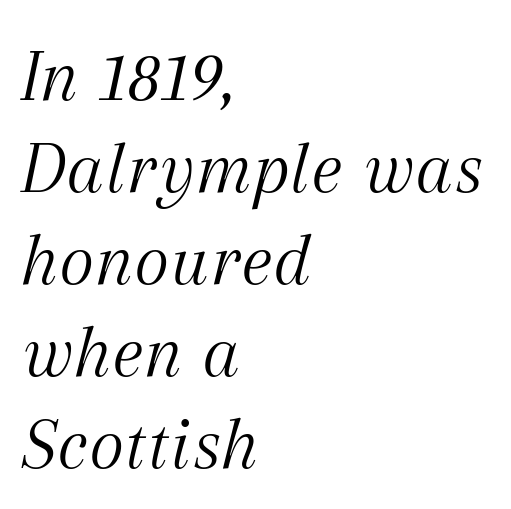
The image shows 76 px light serif type, italic (leaning right); set left-aligned, line spacing 1.21x, normal letter spacing, not underlined; medium stroke contrast and a medium x-height.
